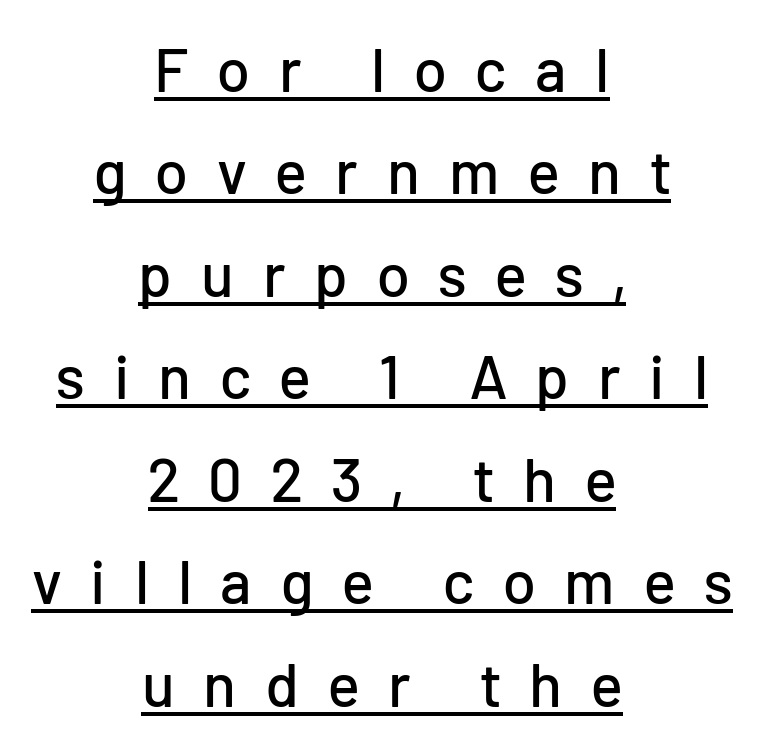
Q: Is the text italic (slanted)? A: No, it is upright.
Q: Is the typeface a serif or a sans-serif typeface? A: Sans-serif.
Q: Is the text underlined? A: Yes.
Q: How is the paragraph aligned? A: Centered.
Q: Is the spacing between letters normal or unusually wide? A: Unusually wide.
Q: Is the spacing between lines tight, normal or loose? A: Normal.
Q: Width (condensed, normal, or wide)? A: Normal.
Q: Stroke contrast? A: Low.
Q: x-height? A: Medium.
Q: Monospaced? A: No.
